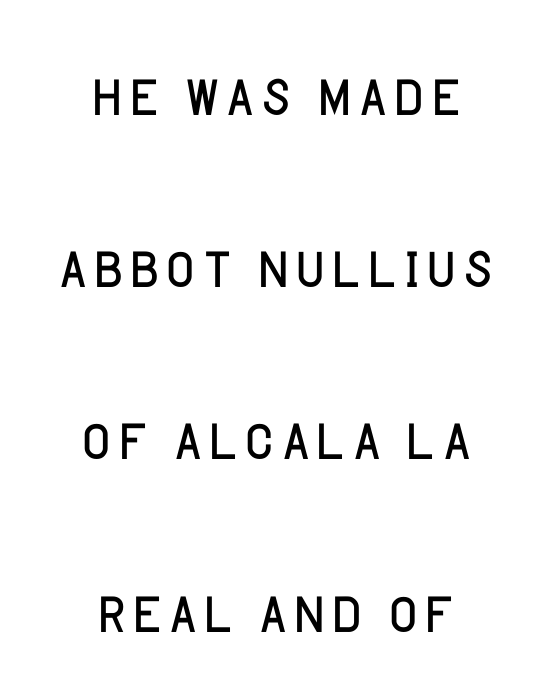
The image shows 79 px light sans-serif type, upright; set centered, loose line spacing (2.18x), normal letter spacing, not underlined; low stroke contrast and a large x-height.
